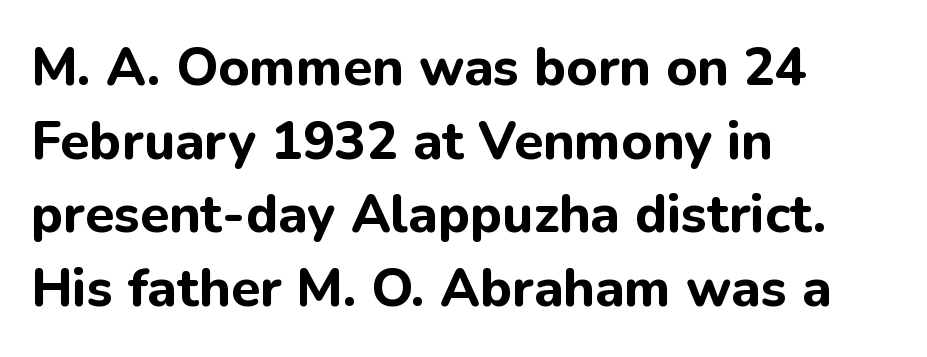
Think of a printed novel: that variable character pitch is what you see here. The letters stand upright; this is a roman face. Font category for this specimen: sans-serif. Notice how thick the strokes are: this is what a full bold looks like.
